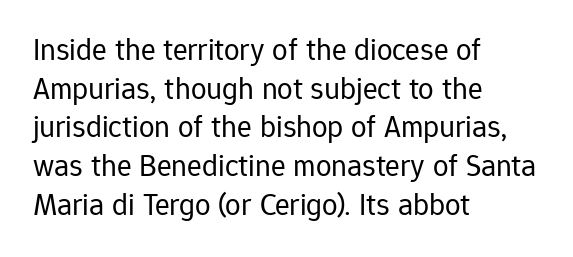
{"serif": "no", "italic": "no", "bold": "no", "weight": "regular", "width": "normal", "stroke_contrast": "low", "x_height": "medium", "monospaced": "no", "underline": "no", "align": "left", "line_spacing": "normal", "line_spacing_ratio": 1.25, "letter_spacing": "normal", "letter_spacing_em": 0.0, "glyph_px": 31}
